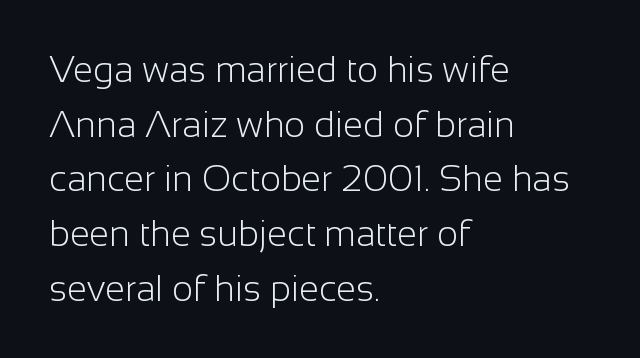
Q: Is the text bold? A: No.
Q: Is the text italic (slanted)? A: No, it is upright.
Q: Is the typeface a serif or a sans-serif typeface? A: Sans-serif.
Q: Is the text underlined? A: No.
Q: How is the paragraph aligned? A: Left-aligned.
Q: Is the spacing between letters normal or unusually wide? A: Normal.
Q: Is the spacing between lines tight, normal or loose? A: Normal.
Q: Width (condensed, normal, or wide)? A: Normal.
Q: Stroke contrast? A: Low.
Q: x-height? A: Medium.
Q: Monospaced? A: No.
